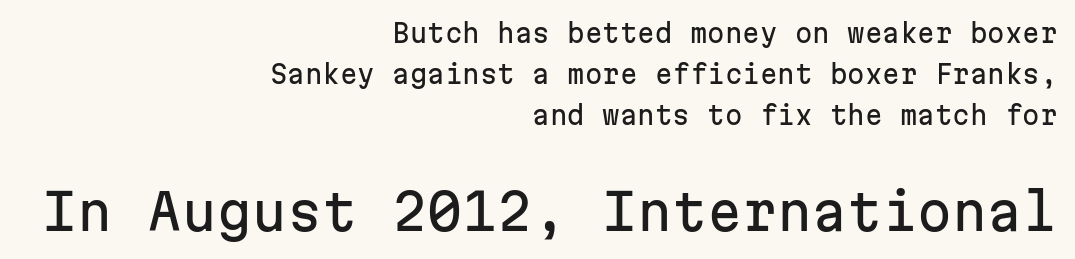
Q: Is the text italic (slanted)? A: No, it is upright.
Q: Is the typeface a serif or a sans-serif typeface? A: Sans-serif.
Q: Is the text underlined? A: No.
Q: How is the paragraph aligned? A: Right-aligned.
Q: Is the spacing between letters normal or unusually wide? A: Normal.
Q: Is the spacing between lines tight, normal or loose? A: Normal.
Q: Which block of text is set in a larger size, the first (top) or the second (bottom)? A: The second (bottom) one.
Q: Width (condensed, normal, or wide)? A: Normal.
Q: Stroke contrast? A: Low.
Q: x-height? A: Medium.
Q: Monospaced? A: Yes.
